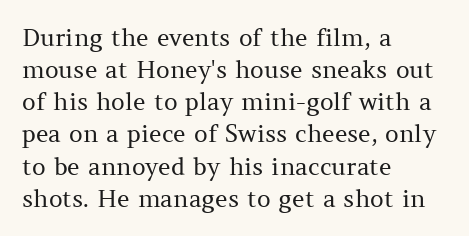
Q: Is the text bold? A: No.
Q: Is the text italic (slanted)? A: No, it is upright.
Q: Is the text underlined? A: No.
Q: How is the paragraph aligned? A: Left-aligned.
Q: Is the spacing between letters normal or unusually wide? A: Normal.
Q: Is the spacing between lines tight, normal or loose? A: Normal.
